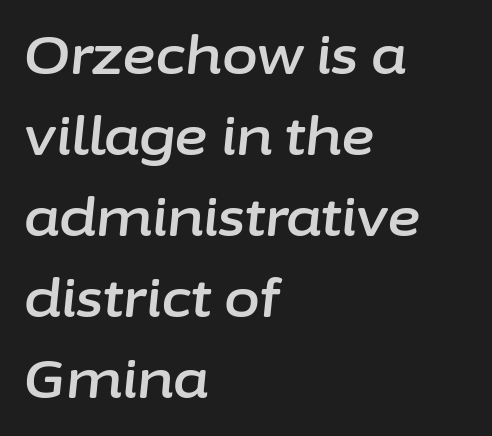
The image shows 52 px text type, italic (leaning right); set left-aligned, normal line spacing (1.56x), normal letter spacing, not underlined; low stroke contrast and a medium x-height.
